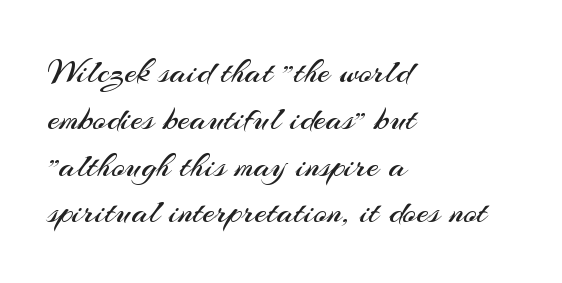
A student would call this left alignment; a typographer would say flush left, rag right. Stroke thickness stays within the range of a standard reading face or lighter. Tracking here is standard; glyphs follow each other at the usual distance. Underlining? Definitely not there.
